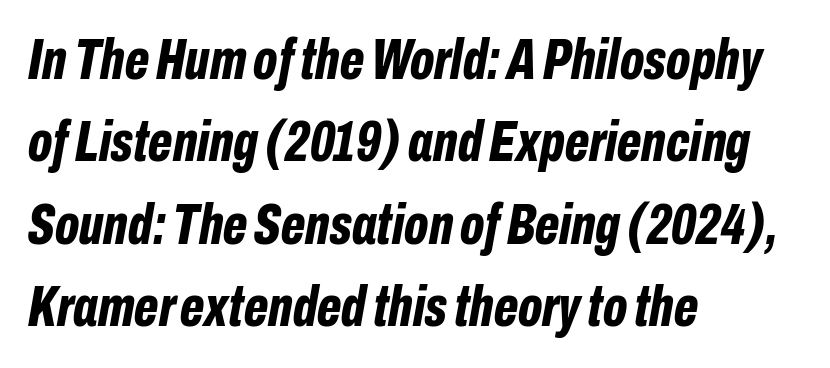
Students, note that the glyphs here touch the page at normal intervals. Slant detected: the letters are inclined. Successive baselines arrive at the customary interval. This sample has the flowing, uneven cadence of proportional lettering.
